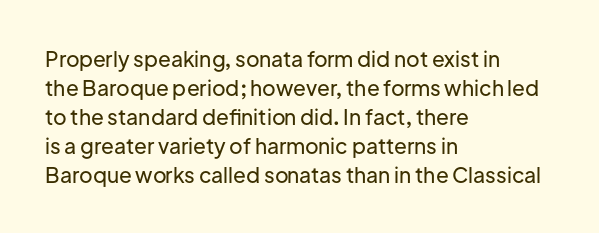
The image shows 21 px text type, upright; set left-aligned, normal line spacing (1.38x), normal letter spacing, not underlined.
